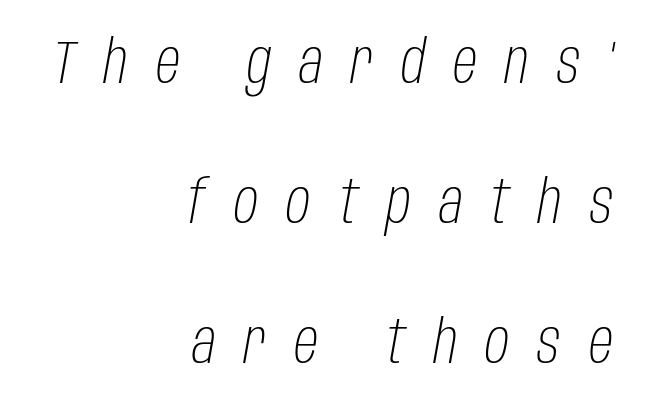
Just letters on the line, the space beneath them empty. This reads as an unemphasized weight, regular at the heaviest. The horizontal fit of the characters is loose and conspicuously gappy. The passage shown is typed in a proportional face where columns would drift.
